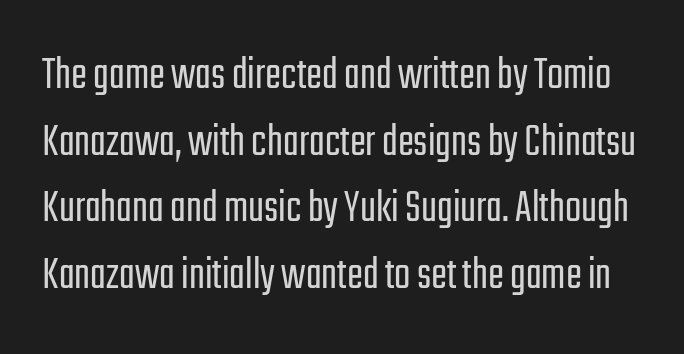
Regular leading. The type family on display is of the sans-serif kind. The baseline area is clear. Stems here are at most as thick as an everyday book face. Characters follow at the spacing the type designer built in. The lettering stays uniformly vertical, giving the passage a roman look.
